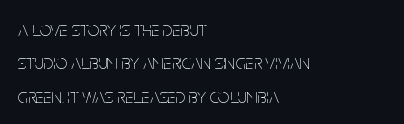
Q: Is the text bold? A: No.
Q: Is the text italic (slanted)? A: No, it is upright.
Q: Is the text underlined? A: No.
Q: How is the paragraph aligned? A: Left-aligned.
Q: Is the spacing between letters normal or unusually wide? A: Normal.
Q: Is the spacing between lines tight, normal or loose? A: Normal.
